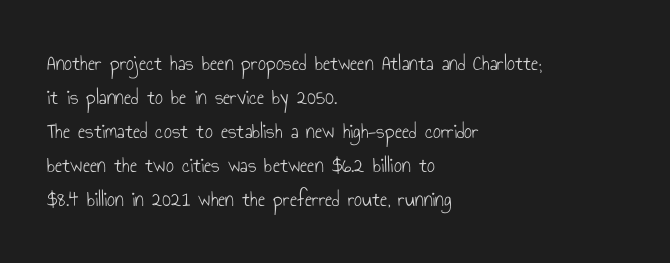
Q: Is the text bold? A: No.
Q: Is the text italic (slanted)? A: No, it is upright.
Q: Is the text underlined? A: No.
Q: How is the paragraph aligned? A: Left-aligned.
Q: Is the spacing between letters normal or unusually wide? A: Normal.
Q: Is the spacing between lines tight, normal or loose? A: Normal.
